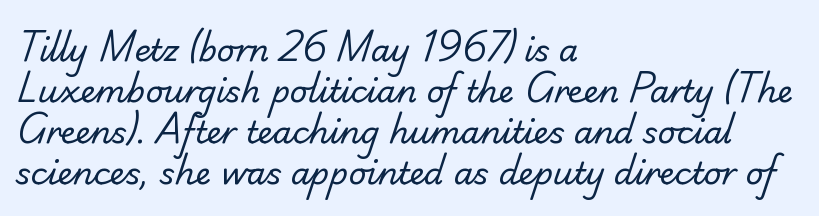
The image shows 31 px regular-weight sans-serif type; set left-aligned, normal line spacing (1.32x), normal letter spacing, not underlined; low stroke contrast and a small x-height.
